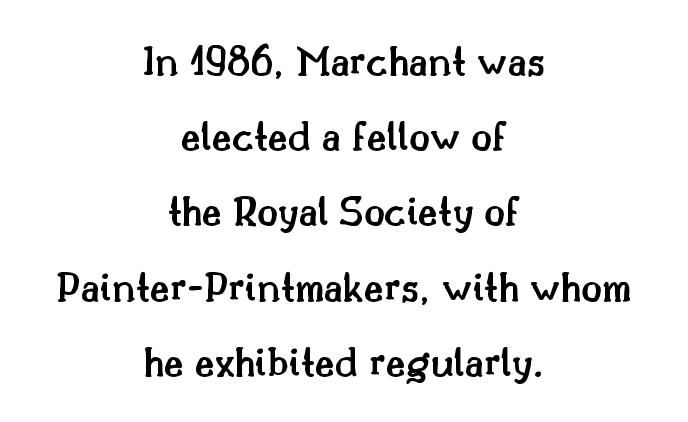
Q: Is the text bold? A: Semi-bold.
Q: Is the text italic (slanted)? A: No, it is upright.
Q: Is the typeface a serif or a sans-serif typeface? A: Serif.
Q: Is the text underlined? A: No.
Q: How is the paragraph aligned? A: Centered.
Q: Is the spacing between letters normal or unusually wide? A: Normal.
Q: Width (condensed, normal, or wide)? A: Normal.
Q: Stroke contrast? A: Medium.
Q: x-height? A: Small.
Q: Monospaced? A: No.
